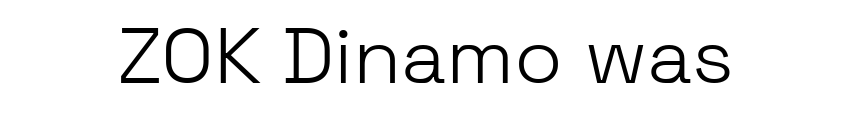
{"serif": "no", "italic": "no", "bold": "no", "weight": "light", "width": "normal", "stroke_contrast": "low", "x_height": "medium", "monospaced": "no", "underline": "no", "letter_spacing": "normal", "letter_spacing_em": 0.0, "glyph_px": 79}
